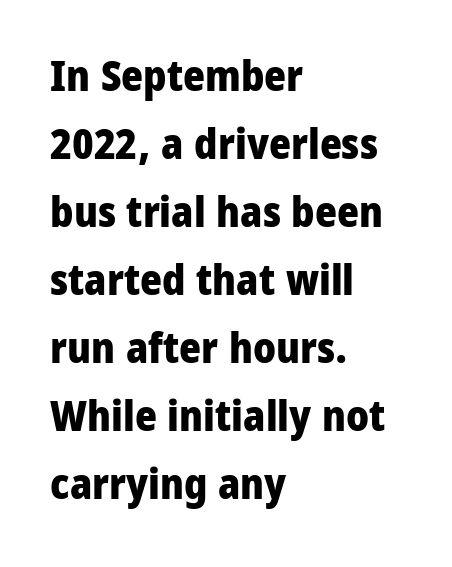
Stroke thickness is high; the sample reads as a true bold. Are there feet on the stems? There aren't — it's a sans. Here the designer chose a conventional face with non-uniform glyph widths. The axis of the letterforms is exactly vertical.
